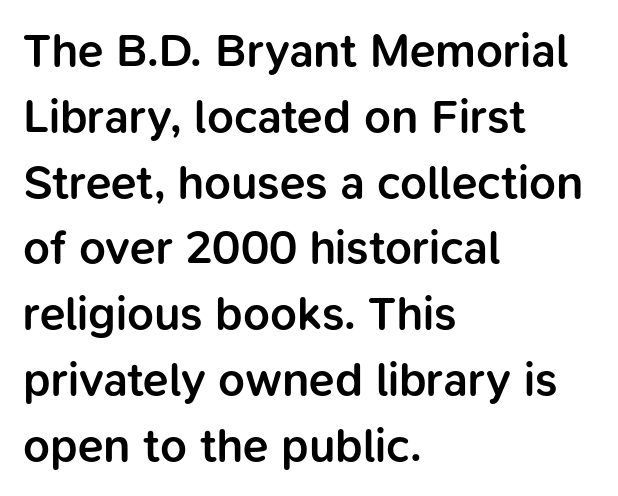
Baseline-to-baseline distance is the conventional proportion of letter height. The paragraph has a hard left edge and a soft right edge. Tall strokes in this sample are plumb rather than angled. In terms of letterspacing, this is plain default setting. Each letter keeps its own natural width here, so spacing adapts to shape.
